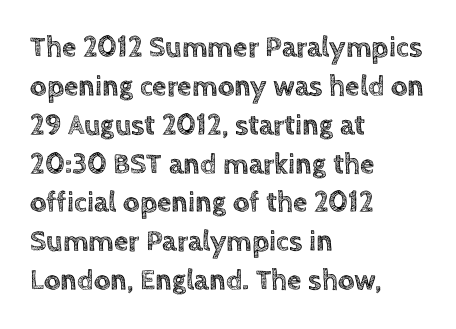
The image shows 29 px text type, upright; set left-aligned, normal line spacing (1.34x), normal letter spacing, not underlined; a large x-height.
